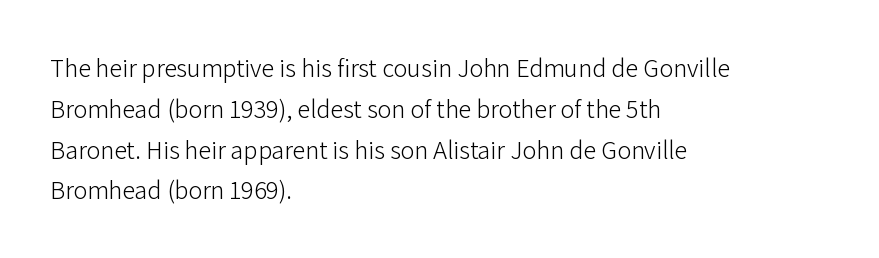
The image shows 26 px text type, upright; set left-aligned, normal line spacing (1.57x), normal letter spacing, not underlined.
